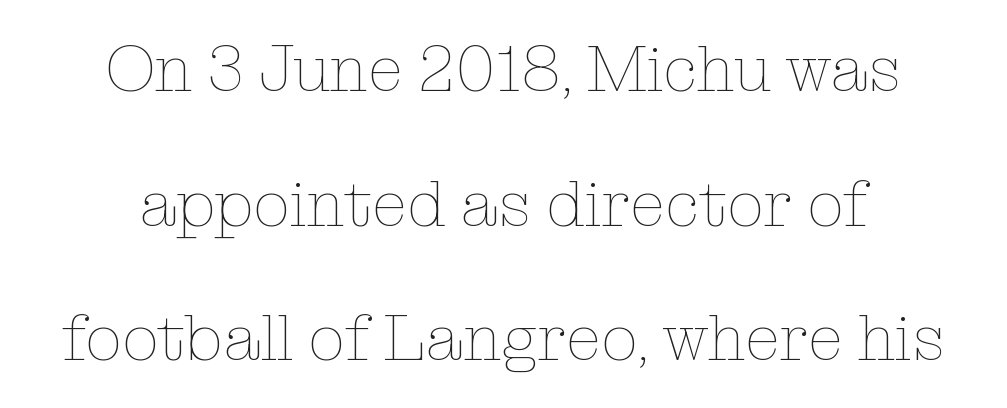
Successive baselines arrive slowly, with a big drop between each. Style check: upright. Letters have the restrained weight of plain body copy at most. Nothing unusual about the tracking: characters are spaced as the font intends. This rendering features lettering with no underline. This sample is center-justified, so both line endings float freely.
